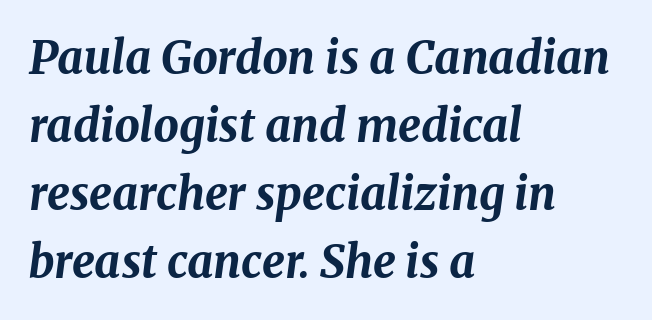
{"italic": "yes", "lean": "right", "slant_degrees": 8, "bold": "yes", "weight": "bold", "width": "normal", "stroke_contrast": "medium", "x_height": "medium", "monospaced": "no", "underline": "no", "align": "left", "line_spacing": "normal", "line_spacing_ratio": 1.51, "letter_spacing": "normal", "letter_spacing_em": 0.0, "glyph_px": 45}
